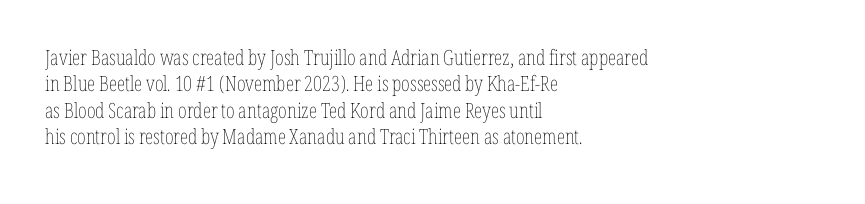
The rendering uses a moderate line-height, typical for paragraphs. Only glyphs here, with clear space below each row. The passage is arranged the way most books set body copy — flush left. Spacing between characters is what you'd get straight out of the box.
